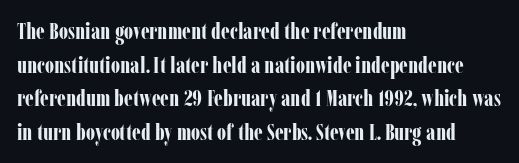
Q: Is the text bold? A: Yes.
Q: Is the text italic (slanted)? A: No, it is upright.
Q: Is the text underlined? A: No.
Q: How is the paragraph aligned? A: Left-aligned.
Q: Is the spacing between letters normal or unusually wide? A: Normal.
Q: Is the spacing between lines tight, normal or loose? A: Normal.
